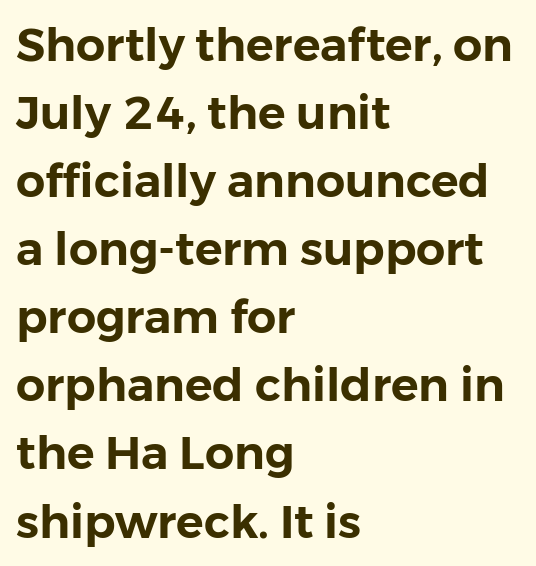
Q: Is the text italic (slanted)? A: No, it is upright.
Q: Is the typeface a serif or a sans-serif typeface? A: Sans-serif.
Q: Is the text underlined? A: No.
Q: How is the paragraph aligned? A: Left-aligned.
Q: Is the spacing between letters normal or unusually wide? A: Normal.
Q: Is the spacing between lines tight, normal or loose? A: Normal.
Q: Width (condensed, normal, or wide)? A: Normal.
Q: Stroke contrast? A: Low.
Q: x-height? A: Medium.
Q: Monospaced? A: No.
